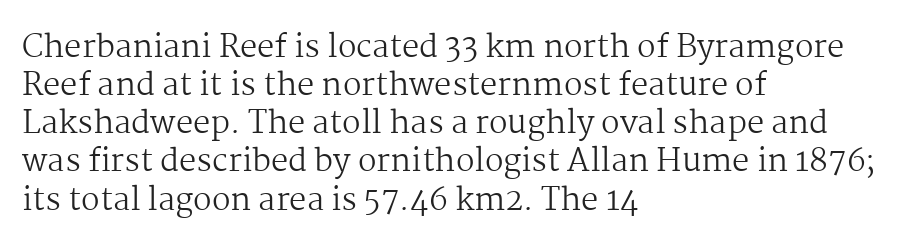
The paragraph shown leans on its left margin. The face used here is rendered with its standard letterfit. Serif or sans? Serif — the stroke terminals have little feet. On a weight scale, this lands at 450 or below. Character widths vary here, with narrow letters taking less room than wide ones.
